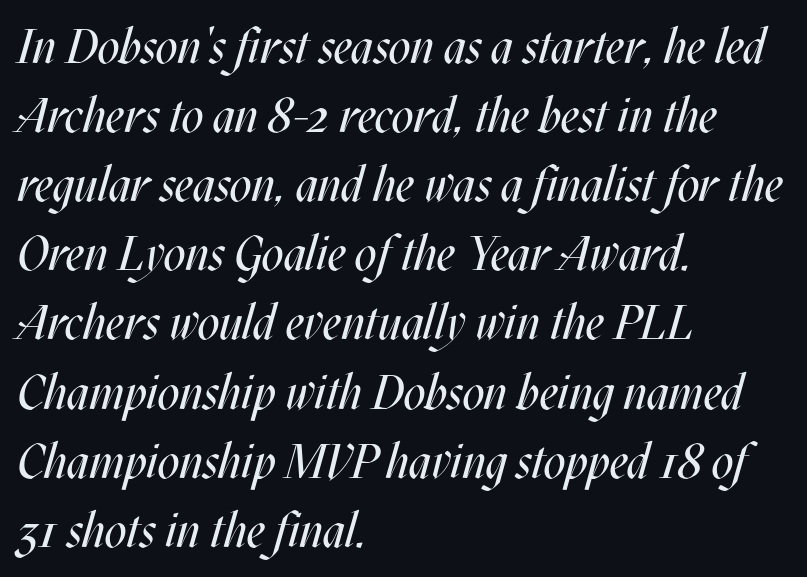
How would I describe the line gaps? Plain and ordinary. Vertical stems look standard width or narrower in stroke. Tall strokes in this sample are angled rather than plumb. These lines are rendered in a variable-pitch font. Default kerning and tracking; the words read as compact shapes.
